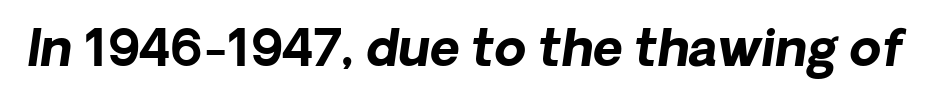
{"serif": "no", "bold": "yes", "weight": "bold", "width": "normal", "stroke_contrast": "low", "x_height": "medium", "monospaced": "no", "underline": "no", "letter_spacing": "normal", "letter_spacing_em": 0.0, "glyph_px": 51}
